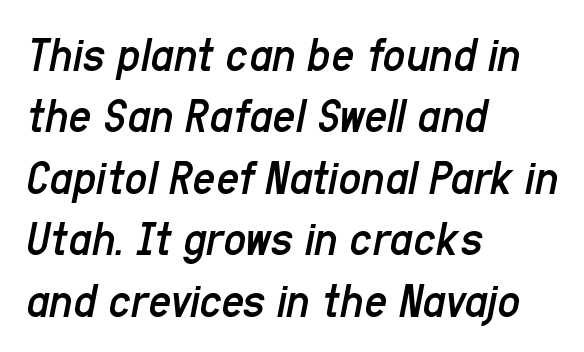
Q: Is the text bold? A: No.
Q: Is the text italic (slanted)? A: Yes, it leans right by about 11 degrees.
Q: Is the text underlined? A: No.
Q: How is the paragraph aligned? A: Left-aligned.
Q: Is the spacing between letters normal or unusually wide? A: Normal.
Q: Width (condensed, normal, or wide)? A: Condensed.
Q: Stroke contrast? A: Low.
Q: x-height? A: Medium.
Q: Monospaced? A: No.
